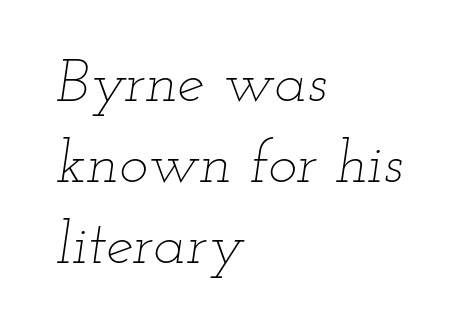
Compared with typical paragraphs, the rows here are spaced about the same. Notice how the stems are inclined rather than vertical — that's the hallmark of italics. The weight would be labelled regular, book, light, or lighter still. Spacing between characters is what you'd get straight out of the box. Each letter keeps its own natural width here, so spacing adapts to shape.
